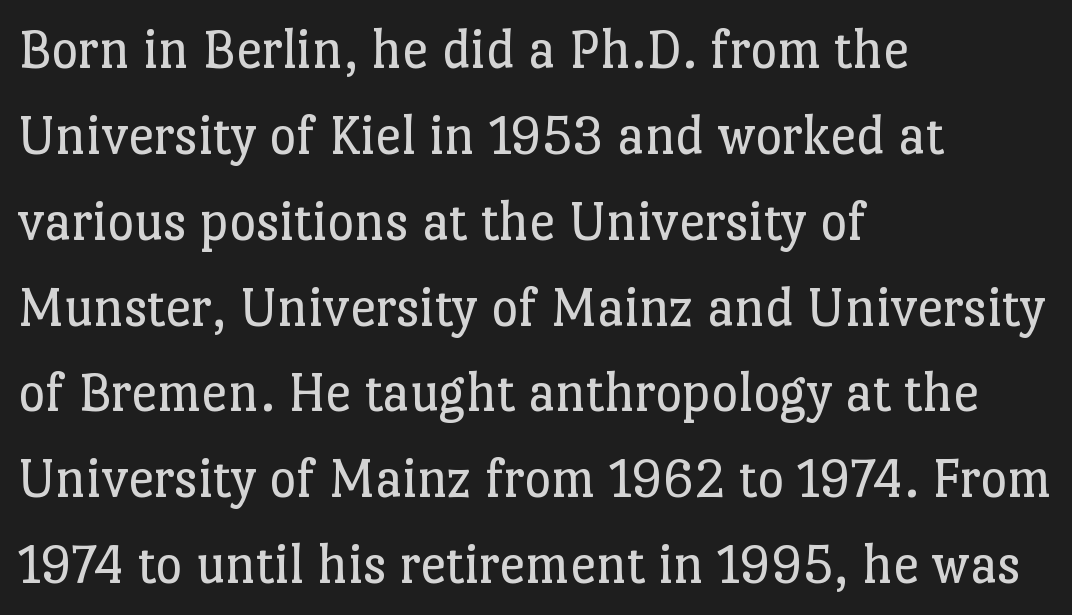
{"serif": "yes", "italic": "no", "bold": "no", "weight": "regular", "width": "normal", "stroke_contrast": "low", "x_height": "medium", "monospaced": "no", "underline": "no", "align": "left", "line_spacing": "normal", "line_spacing_ratio": 1.48, "letter_spacing": "normal", "letter_spacing_em": 0.0, "glyph_px": 58}
